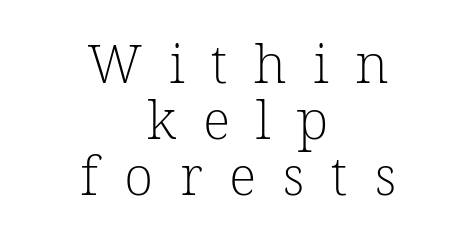
The image shows 54 px light serif type; set centered, tight line spacing (1.04x), unusually wide letter spacing (+0.49 em), not underlined; low stroke contrast and a medium x-height.
